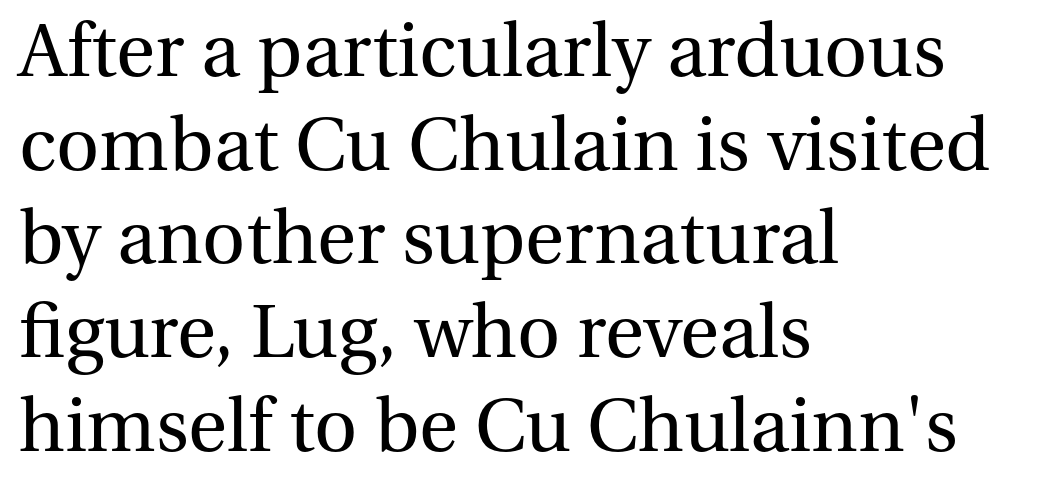
{"serif": "yes", "italic": "no", "bold": "no", "weight": "regular", "width": "normal", "stroke_contrast": "medium", "x_height": "medium", "monospaced": "no", "underline": "no", "align": "left", "line_spacing": "normal", "line_spacing_ratio": 1.25, "letter_spacing": "normal", "letter_spacing_em": 0.0, "glyph_px": 75}
